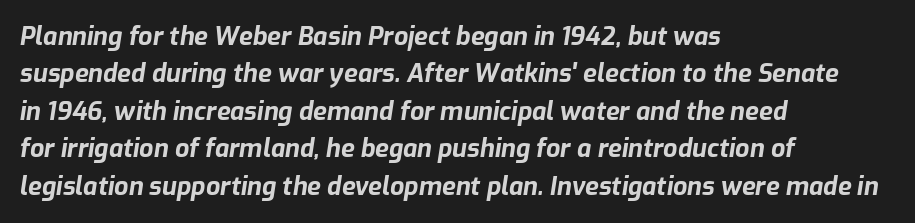
{"italic": "yes", "lean": "right", "slant_degrees": 9, "bold": "yes", "underline": "no", "align": "left", "line_spacing": "normal", "line_spacing_ratio": 1.5, "letter_spacing": "normal", "letter_spacing_em": 0.0, "glyph_px": 25}
